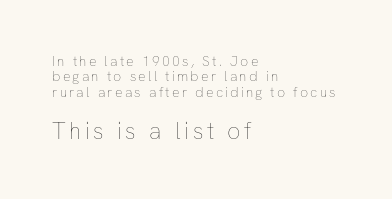
A typesetter would call this leading minimal, almost set solid. Weight: not bold — regular or lighter. Is there any slant? The stems are plumb. The foot of each line stays bare and open. The block sitting lower on the canvas is the one with enlarged characters. The paragraph shown leans on its left margin.
